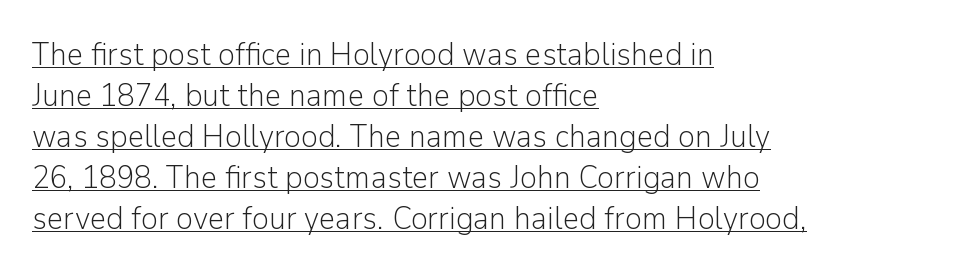
The image shows 32 px light sans-serif type, upright; set left-aligned, normal line spacing (1.28x), normal letter spacing, underlined; low stroke contrast and a medium x-height.
